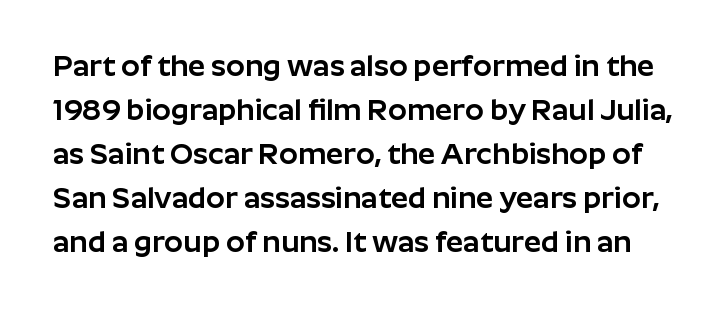
Q: Is the text italic (slanted)? A: No, it is upright.
Q: Is the typeface a serif or a sans-serif typeface? A: Sans-serif.
Q: Is the text underlined? A: No.
Q: Is the spacing between letters normal or unusually wide? A: Normal.
Q: Is the spacing between lines tight, normal or loose? A: Normal.
Q: Width (condensed, normal, or wide)? A: Normal.
Q: Stroke contrast? A: Low.
Q: x-height? A: Medium.
Q: Monospaced? A: No.
